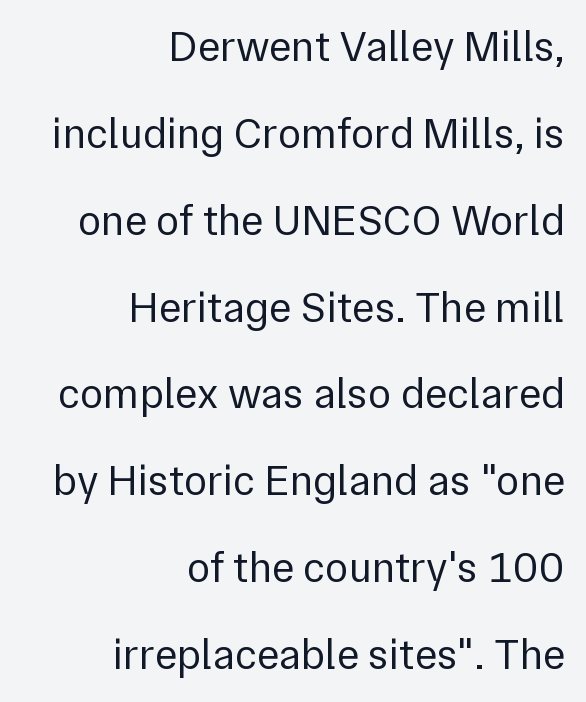
Is this a fixed-width face? No — the glyphs have proportional, varying widths. Short note: letters normally spaced. The passage shown stacks its lines with a broad gap. The lettering holds an erect, upright posture throughout. Each line ends at the same right margin while the left side varies. Just letters on the line, the space beneath them empty.
